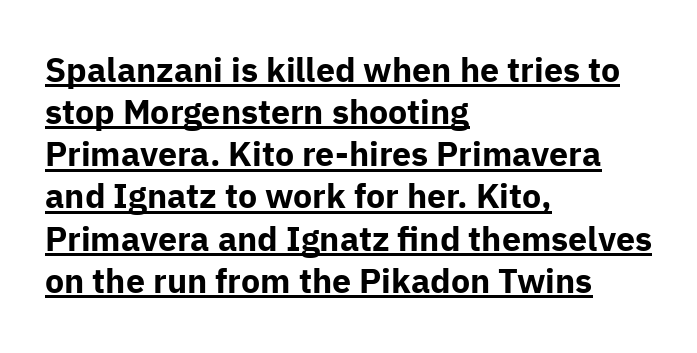
The image shows 34 px bold sans-serif type, upright; set left-aligned, line spacing 1.24x, normal letter spacing, underlined; low stroke contrast and a medium x-height.
